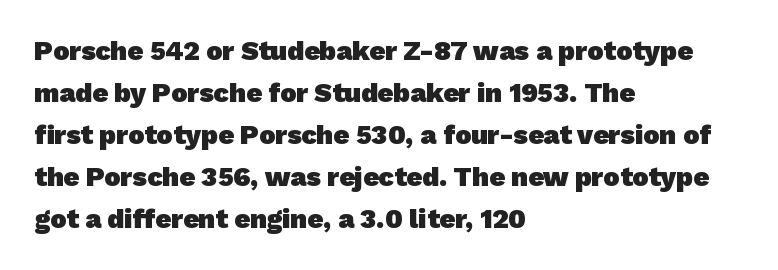
Is the letter spacing exaggerated? No — it looks like the ordinary default. Typesetter's note: full bold, strokes at maximum text heaviness. Leftover space on each line is placed entirely after the last word. The passage shown stacks its lines at a standard gap. Bare-footed words on every line.
